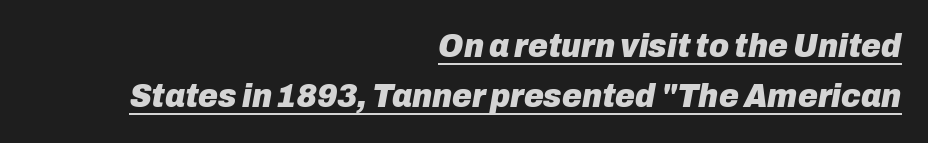
A student would call this right alignment; a typographer would say flush right, rag left. The typography opts for an oblique posture over an upright one. Caption: standard tracking, unaltered. Like a heading marked for emphasis, these lines bear an underscore. A typesetter would call this proportional, since set widths differ per character. Plenty of ink on the page — the face is bold.
